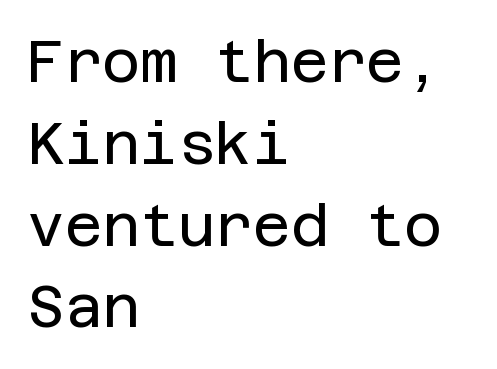
Tracking here is standard; glyphs follow each other at the usual distance. Observe the absence of serifs on each vertical stroke in this sample. Think standard paragraph weight, or any step lighter than that. Rows of type keep a routine distance in the vertical direction. Lines of text with bare space underneath. A student would call this left alignment; a typographer would say flush left, rag right.
